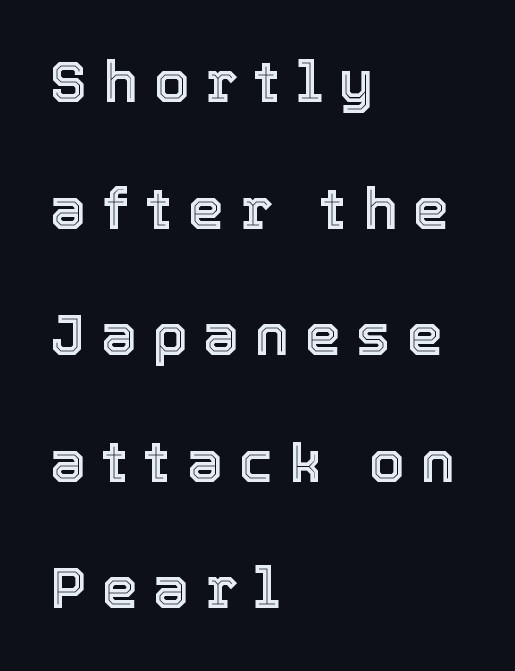
Short and long lines alike share a common starting point at left. Every stem runs plumb, perpendicular to the baseline. Spacing between characters has been opened up far beyond the box default. Quick note: interline space is abundant. The letters advance in unequal steps, a hallmark of proportional type.
